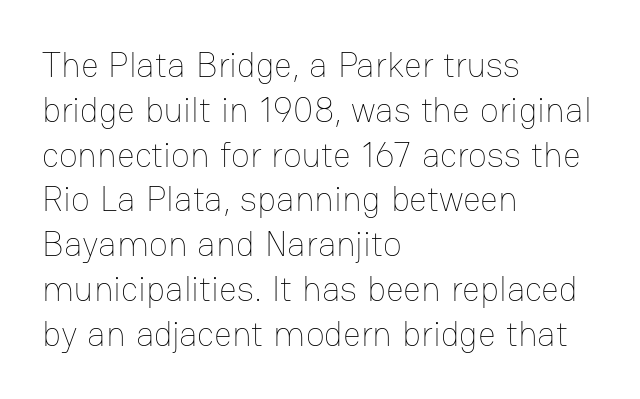
The rendering uses a moderate line-height, typical for paragraphs. The strip under each line holds only bare page. All the whitespace from short lines collects on the right. This reads as an unemphasized weight, regular at the heaviest. Looks like regular typesetting: each glyph gets only the width it needs. The lettering holds an erect, upright posture throughout.
